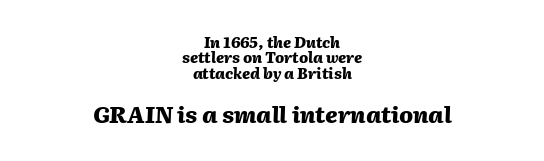
{"italic": "yes", "lean": "right", "slant_degrees": 2, "bold": "yes", "underline": "no", "align": "center", "line_spacing": "tight", "line_spacing_ratio": 1.03, "letter_spacing": "normal", "letter_spacing_em": 0.0, "larger_block": "second", "size_ratio": 1.53, "glyph_px": 23}
